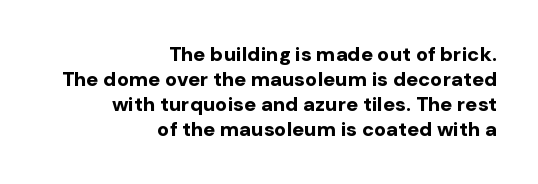
Q: Is the text bold? A: Yes.
Q: Is the text italic (slanted)? A: No, it is upright.
Q: Is the text underlined? A: No.
Q: How is the paragraph aligned? A: Right-aligned.
Q: Is the spacing between letters normal or unusually wide? A: Normal.
Q: Is the spacing between lines tight, normal or loose? A: Normal.
